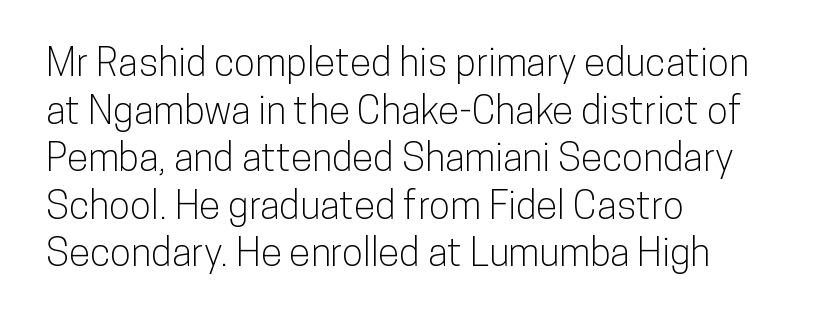
Q: Is the text italic (slanted)? A: No, it is upright.
Q: Is the typeface a serif or a sans-serif typeface? A: Sans-serif.
Q: Is the text underlined? A: No.
Q: How is the paragraph aligned? A: Left-aligned.
Q: Is the spacing between letters normal or unusually wide? A: Normal.
Q: Width (condensed, normal, or wide)? A: Condensed.
Q: Stroke contrast? A: Low.
Q: x-height? A: Medium.
Q: Monospaced? A: No.
